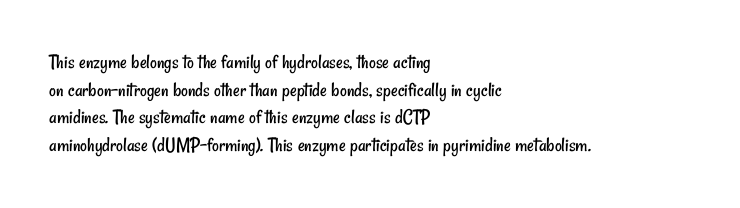
{"bold": "no", "underline": "no", "align": "left", "line_spacing": "normal", "line_spacing_ratio": 1.32, "letter_spacing": "normal", "letter_spacing_em": 0.0, "glyph_px": 21}
